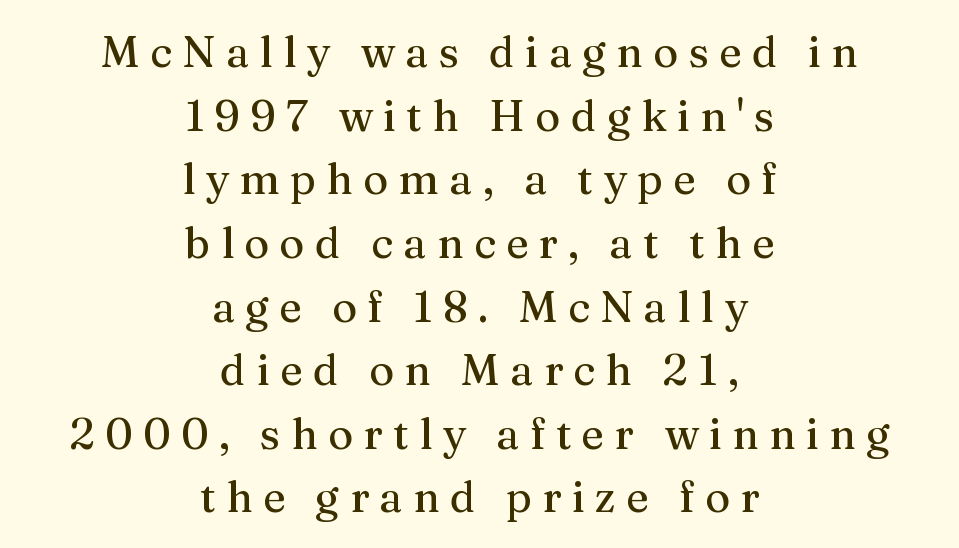
Q: Is the text italic (slanted)? A: No, it is upright.
Q: Is the typeface a serif or a sans-serif typeface? A: Serif.
Q: Is the text underlined? A: No.
Q: How is the paragraph aligned? A: Centered.
Q: Is the spacing between letters normal or unusually wide? A: Unusually wide.
Q: Is the spacing between lines tight, normal or loose? A: Normal.
Q: Width (condensed, normal, or wide)? A: Normal.
Q: Stroke contrast? A: Medium.
Q: x-height? A: Medium.
Q: Monospaced? A: No.
